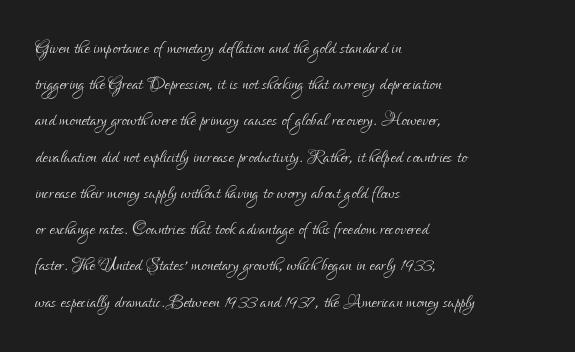
{"bold": "no", "underline": "no", "align": "left", "line_spacing": "normal", "line_spacing_ratio": 1.51, "letter_spacing": "normal", "letter_spacing_em": 0.0, "glyph_px": 24}
